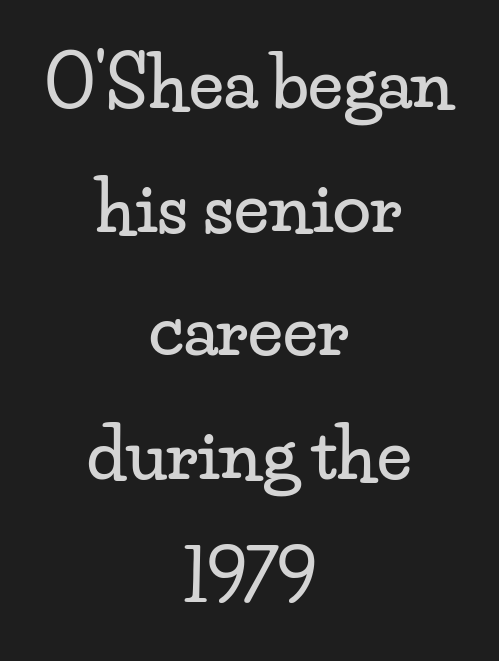
The face used here is seriffed, in the tradition of book romans. Italic: no, the glyphs are upright roman. The whitespace from short lines is split evenly between both sides. These lines are rendered in a variable-pitch font.
